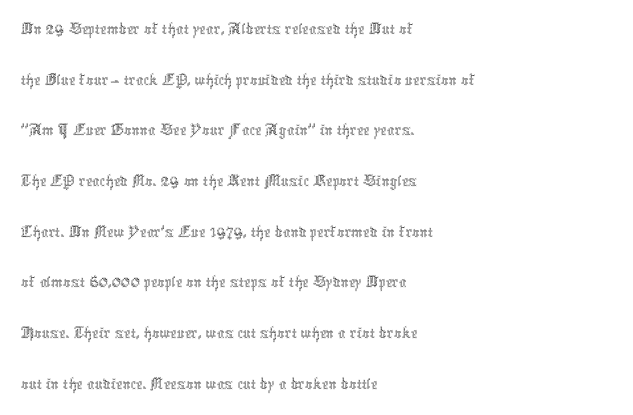
Underlining? Definitely not there. Unbolded letterforms with no extra heft. You could not count columns in this text — the font is proportionally spaced. You could call the tracking neutral — neither tight nor loose. The ragged edge is on the right, which tells us the setting is flush left. Leading: standard.
